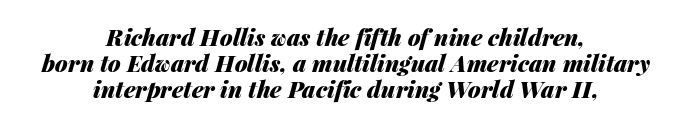
The image shows 23 px bold type, italic (leaning right); set centered, tight line spacing (1.13x), normal letter spacing, not underlined.
